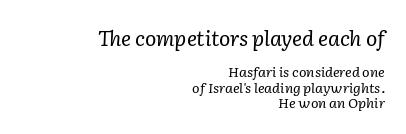
The face used here is rendered with its standard letterfit. Here the first block reads like a headline and the second like body copy. Looking at the ascenders, they clearly lean. The glyphs are unaccompanied by any horizontal stroke below them. The leading is snug, giving the passage a crowded texture. Which margin do the lines hug? The right one — the left edge is uneven.
